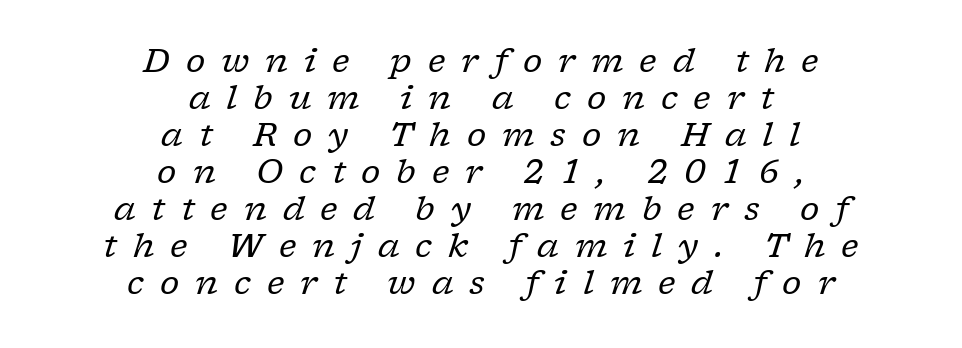
{"serif": "yes", "italic": "yes", "lean": "right", "slant_degrees": 17, "bold": "no", "weight": "regular", "width": "normal", "stroke_contrast": "low", "x_height": "medium", "monospaced": "no", "underline": "no", "align": "center", "line_spacing": "tight", "line_spacing_ratio": 1.12, "letter_spacing": "wide", "letter_spacing_em": 0.48, "glyph_px": 33}
